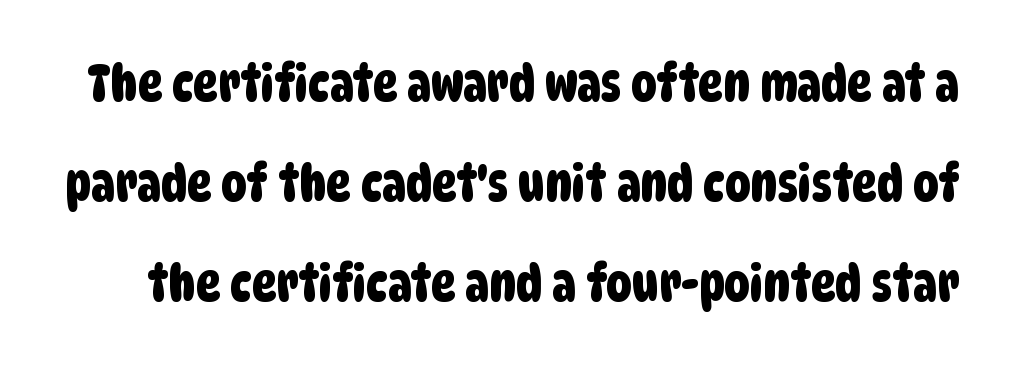
Inter-character spacing is left at the font's built-in metrics. Examine the stroke ends and you'll find no serifs. The passage shown is typed in a proportional face where columns would drift. This sample trades compactness for vertical openness between lines. The area under the type is left untouched.
